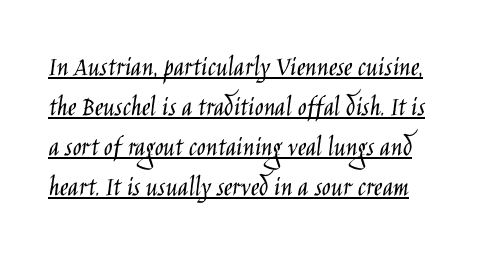
The image shows 29 px light, condensed sans-serif type; set left-aligned, normal line spacing (1.38x), normal letter spacing, underlined; low stroke contrast and a large x-height.
